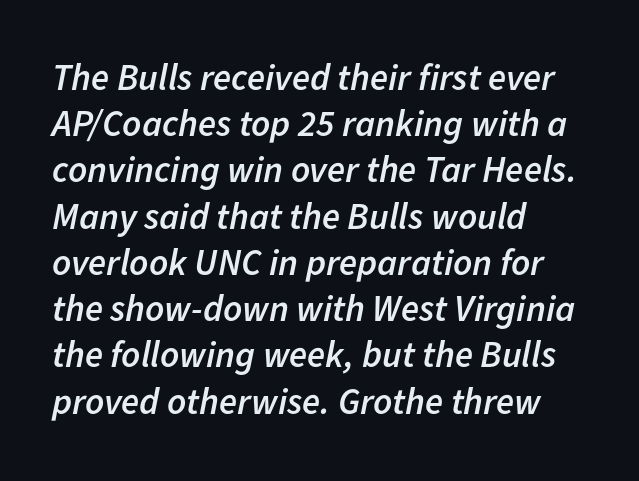
Q: Is the text bold? A: Semi-bold.
Q: Is the text italic (slanted)? A: Yes, it leans right by about 11 degrees.
Q: Is the text underlined? A: No.
Q: How is the paragraph aligned? A: Left-aligned.
Q: Is the spacing between letters normal or unusually wide? A: Normal.
Q: Is the spacing between lines tight, normal or loose? A: Normal.
Q: Width (condensed, normal, or wide)? A: Normal.
Q: Stroke contrast? A: Low.
Q: x-height? A: Medium.
Q: Monospaced? A: No.
